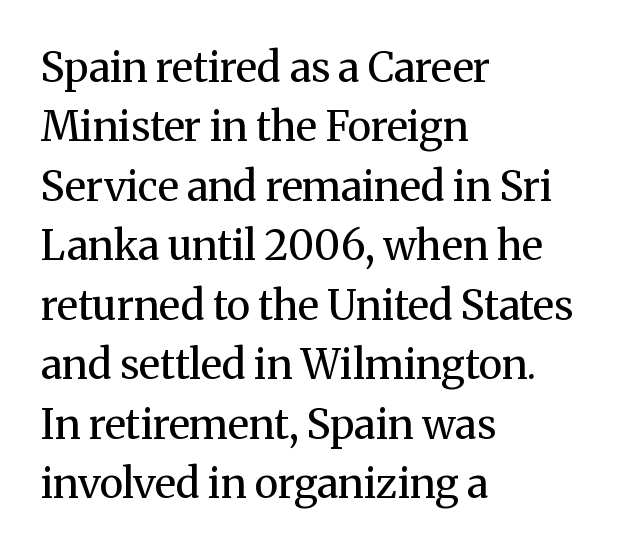
Q: Is the text bold? A: No.
Q: Is the text italic (slanted)? A: No, it is upright.
Q: Is the typeface a serif or a sans-serif typeface? A: Serif.
Q: Is the text underlined? A: No.
Q: How is the paragraph aligned? A: Left-aligned.
Q: Is the spacing between letters normal or unusually wide? A: Normal.
Q: Is the spacing between lines tight, normal or loose? A: Normal.
Q: Width (condensed, normal, or wide)? A: Normal.
Q: Stroke contrast? A: Medium.
Q: x-height? A: Medium.
Q: Monospaced? A: No.
